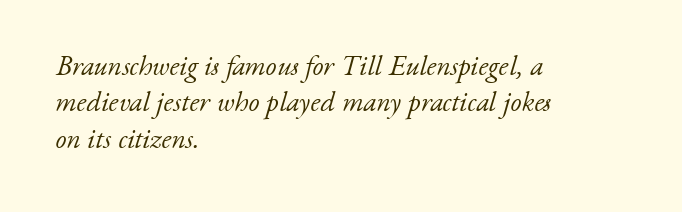
{"serif": "yes", "italic": "yes", "lean": "right", "slant_degrees": 17, "bold": "no", "weight": "light", "width": "normal", "stroke_contrast": "low", "x_height": "small", "monospaced": "no", "underline": "no", "align": "left", "line_spacing": "normal", "line_spacing_ratio": 1.3, "letter_spacing": "normal", "letter_spacing_em": 0.0, "glyph_px": 28}
